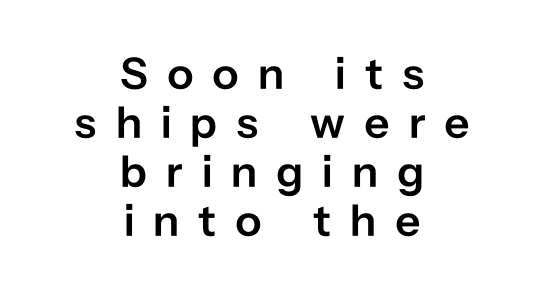
The image shows 45 px semibold sans-serif type, upright; set centered, tight line spacing (1.09x), unusually wide letter spacing (+0.42 em), not underlined; low stroke contrast and a medium x-height.
